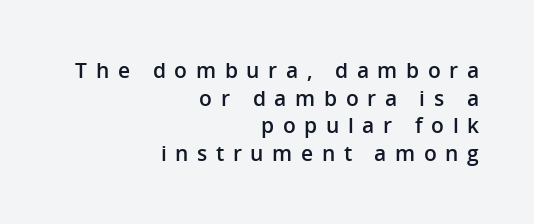
In CSS terms this would be text-align: right. A roman cut, with each character standing at attention. Caption: semibold face, moderately heavy strokes. Baseline-to-baseline distance is the conventional proportion of letter height.
